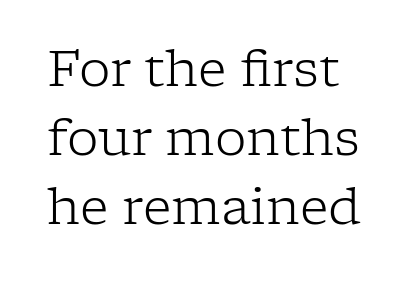
{"serif": "yes", "italic": "no", "bold": "no", "weight": "light", "width": "normal", "stroke_contrast": "low", "x_height": "medium", "monospaced": "no", "underline": "no", "line_spacing": "normal", "line_spacing_ratio": 1.38, "letter_spacing": "normal", "letter_spacing_em": 0.0, "glyph_px": 50}
